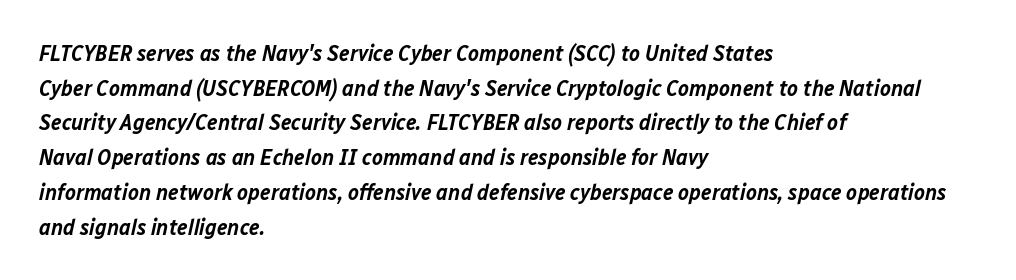
{"italic": "yes", "lean": "right", "slant_degrees": 12, "bold": "semi", "underline": "no", "align": "left", "line_spacing": "normal", "line_spacing_ratio": 1.51, "letter_spacing": "normal", "letter_spacing_em": 0.0, "glyph_px": 23}
